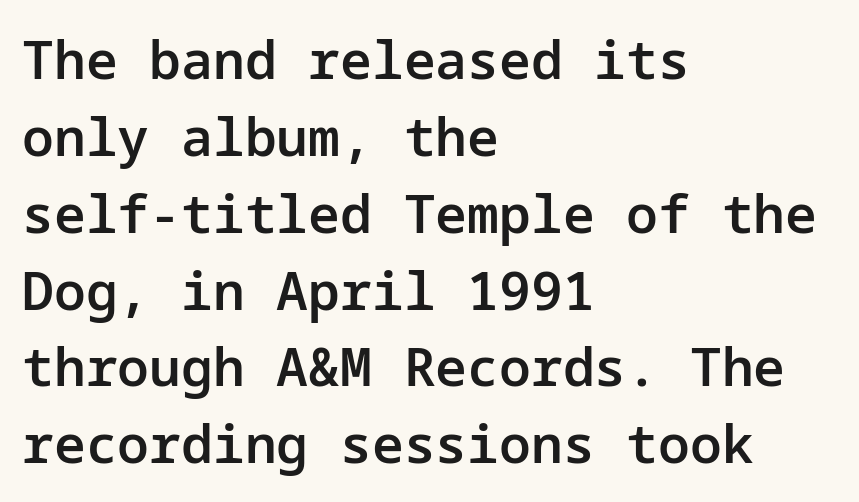
{"serif": "no", "italic": "no", "bold": "semi", "weight": "semibold", "width": "normal", "stroke_contrast": "low", "x_height": "medium", "underline": "no", "align": "left", "line_spacing": "normal", "line_spacing_ratio": 1.45, "letter_spacing": "normal", "letter_spacing_em": 0.0, "glyph_px": 53}
